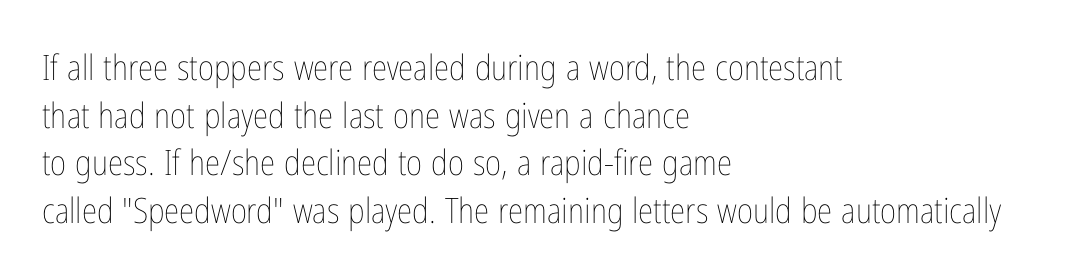
The image shows 35 px thin, condensed type, upright; set left-aligned, normal line spacing (1.36x), normal letter spacing, not underlined; low stroke contrast and a medium x-height.
